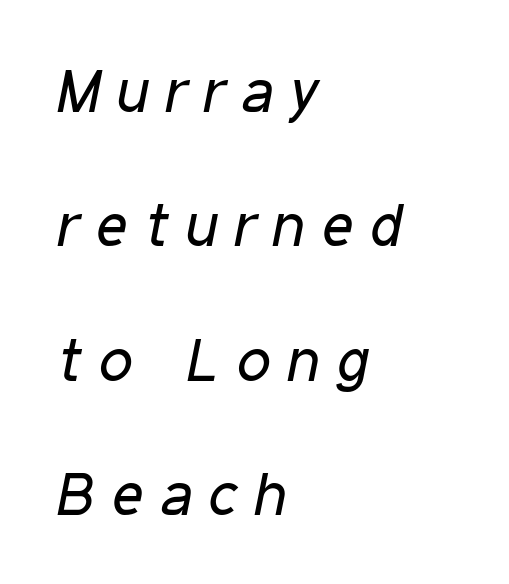
In terms of letterspacing, this is a distinctly airy, spread setting. Descenders are the only things crossing below the line. The passage shown leans; its letterforms are oblique. Is this a heavy cut? Hardly; it is regular or lighter.
